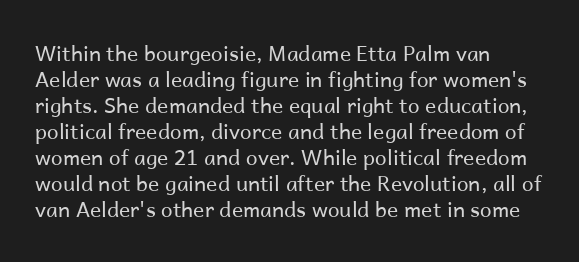
The typography opts for an upright posture over an oblique one. Unmarked baselines from the first word to the last. Students, note that the glyphs here touch the page at normal intervals. Which margin do the lines hug? The left one — the right edge is uneven. The typesetting does not lean heavy: it is not bold.
